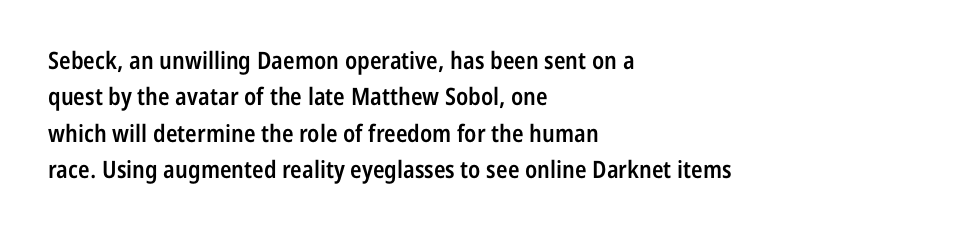
These lines keep a tight, regular rhythm from letter to letter. The foot of each line stays bare and open. The rag falls on the right side of this text block. The designer left line spacing at the default.
